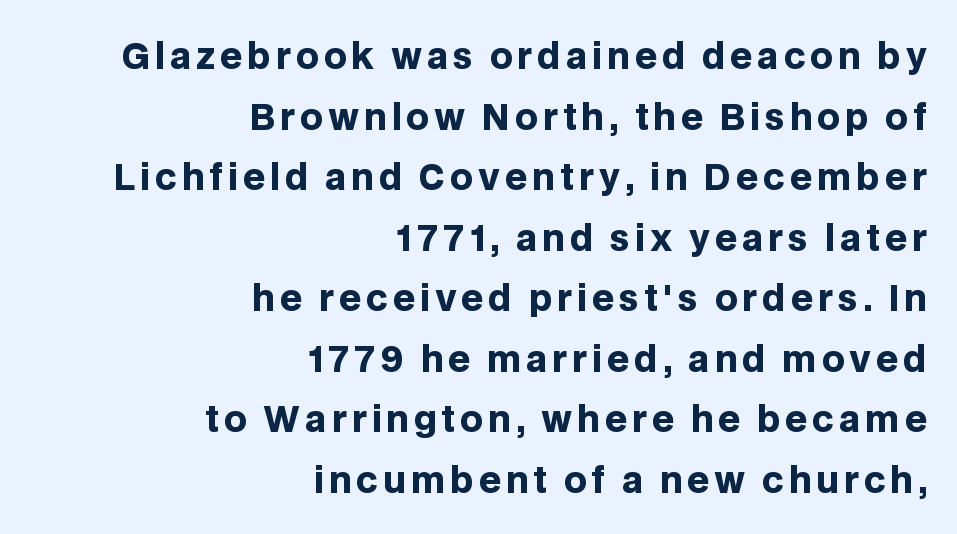
The image shows 35 px heavy sans-serif type, upright; set right-aligned, line spacing 1.73x, not underlined; low stroke contrast and a large x-height.
